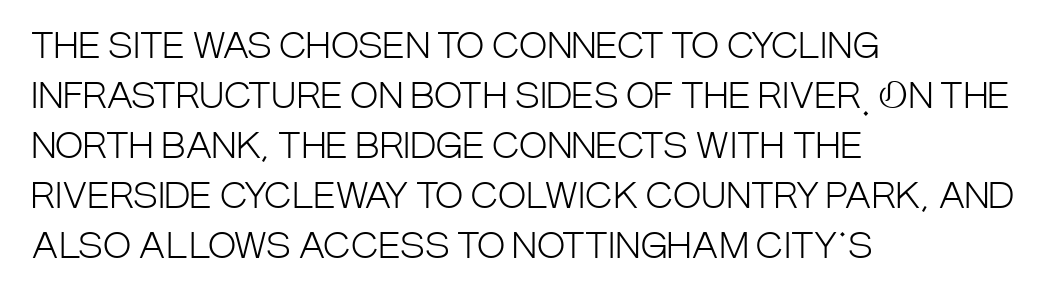
{"serif": "no", "italic": "no", "bold": "no", "weight": "light", "width": "condensed", "stroke_contrast": "low", "x_height": "large", "monospaced": "no", "underline": "no", "align": "left", "line_spacing": "normal", "line_spacing_ratio": 1.47, "letter_spacing": "normal", "letter_spacing_em": 0.0, "glyph_px": 34}
